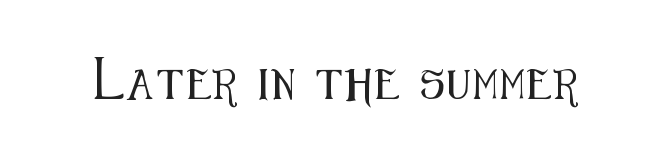
Descender tails drop into unmarked territory. The letters stand straight up with perfectly vertical stems. Is this a fixed-width face? No — the glyphs have proportional, varying widths.
